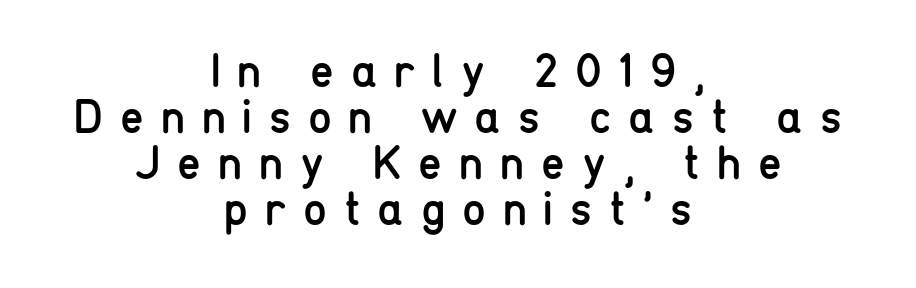
The image shows 48 px regular-weight, condensed sans-serif type, upright; set centered, tight line spacing (0.96x), unusually wide letter spacing (+0.35 em), not underlined; low stroke contrast and a medium x-height.
